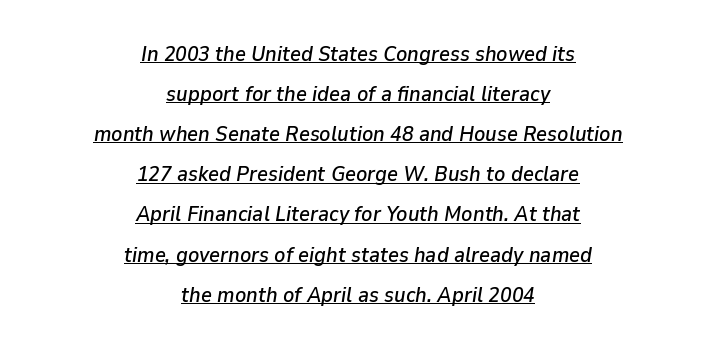
Is the type slanted? Yes — the strokes lean at a clear angle. Casual observation: everything's sitting right in the middle. Honestly, the rows look like they've been pulled way apart. A continuous stroke trails under the words, as in a hyperlink.
